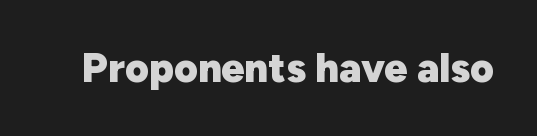
Q: Is the text bold? A: Yes.
Q: Is the text italic (slanted)? A: No, it is upright.
Q: Is the typeface a serif or a sans-serif typeface? A: Sans-serif.
Q: Is the text underlined? A: No.
Q: Is the spacing between letters normal or unusually wide? A: Normal.
Q: Width (condensed, normal, or wide)? A: Normal.
Q: Stroke contrast? A: Low.
Q: x-height? A: Medium.
Q: Monospaced? A: No.
